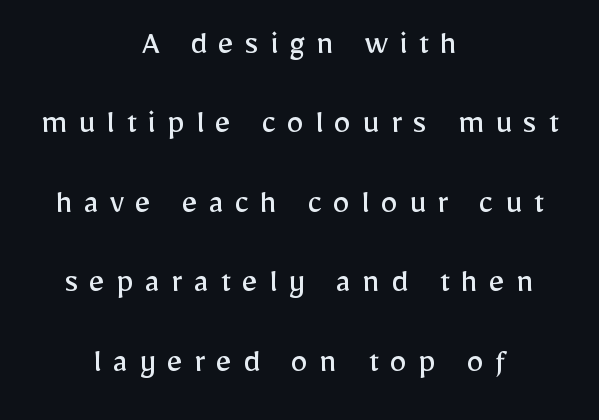
The image shows 35 px regular-weight sans-serif type, upright; set centered, loose line spacing (2.27x), unusually wide letter spacing (+0.31 em), not underlined; low stroke contrast and a medium x-height.
